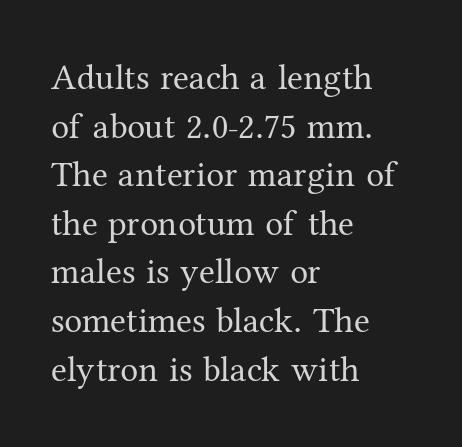
The image shows 36 px regular-weight serif type, upright; set left-aligned, normal line spacing (1.35x), normal letter spacing, not underlined; medium stroke contrast and a medium x-height.
